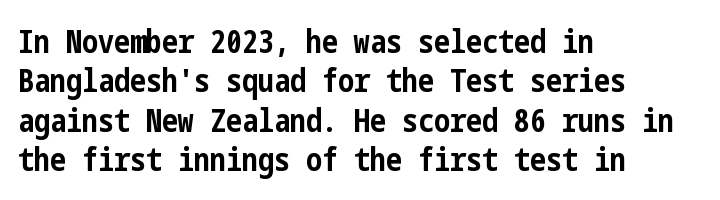
The image shows 32 px bold, condensed sans-serif type, upright; set left-aligned, line spacing 1.23x, normal letter spacing, not underlined; low stroke contrast and a medium x-height.
